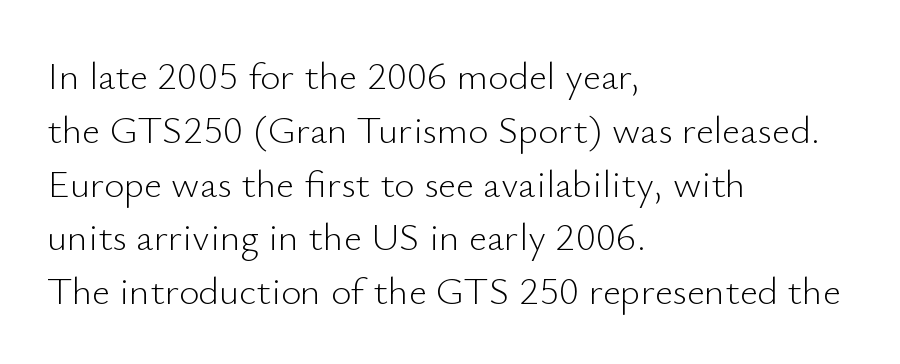
Q: Is the text bold? A: No.
Q: Is the text italic (slanted)? A: No, it is upright.
Q: Is the typeface a serif or a sans-serif typeface? A: Sans-serif.
Q: Is the text underlined? A: No.
Q: How is the paragraph aligned? A: Left-aligned.
Q: Is the spacing between letters normal or unusually wide? A: Normal.
Q: Is the spacing between lines tight, normal or loose? A: Normal.
Q: Width (condensed, normal, or wide)? A: Normal.
Q: Stroke contrast? A: Low.
Q: x-height? A: Small.
Q: Monospaced? A: No.
